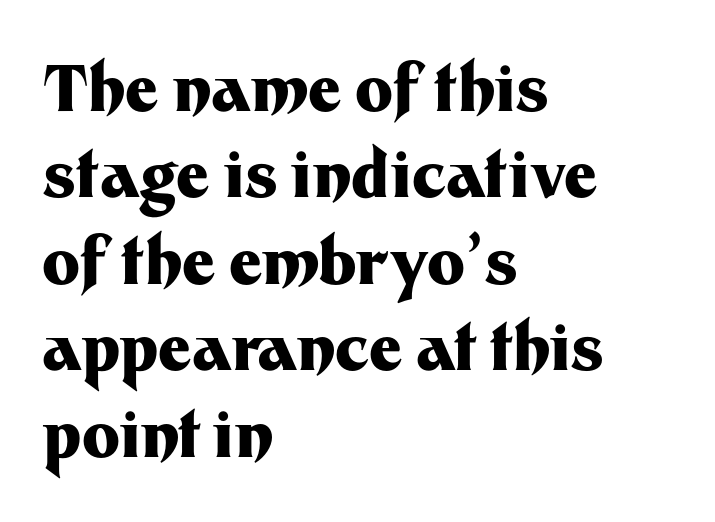
{"serif": "no", "italic": "no", "bold": "yes", "weight": "heavy", "width": "normal", "stroke_contrast": "medium", "x_height": "medium", "monospaced": "no", "underline": "no", "align": "left", "line_spacing": "normal", "line_spacing_ratio": 1.35, "letter_spacing": "normal", "letter_spacing_em": 0.0, "glyph_px": 64}
